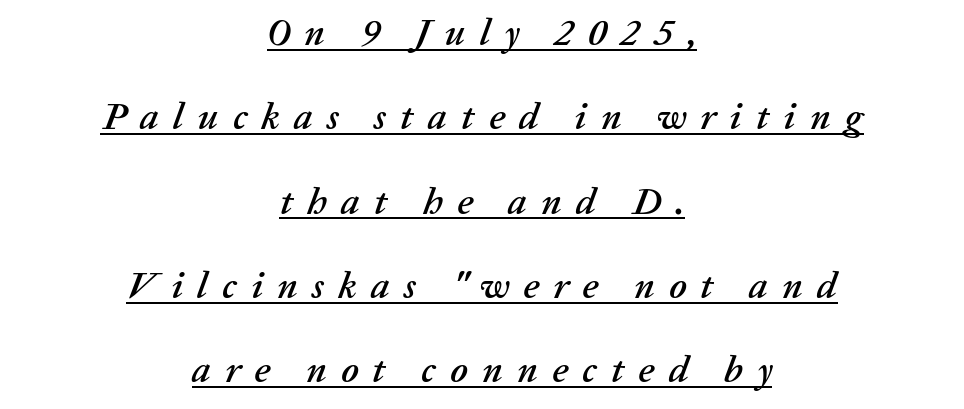
Q: Is the text italic (slanted)? A: Yes, it leans right by about 20 degrees.
Q: Is the text underlined? A: Yes.
Q: How is the paragraph aligned? A: Centered.
Q: Is the spacing between letters normal or unusually wide? A: Unusually wide.
Q: Is the spacing between lines tight, normal or loose? A: Loose.
Q: Width (condensed, normal, or wide)? A: Normal.
Q: Stroke contrast? A: Low.
Q: x-height? A: Medium.
Q: Monospaced? A: No.
